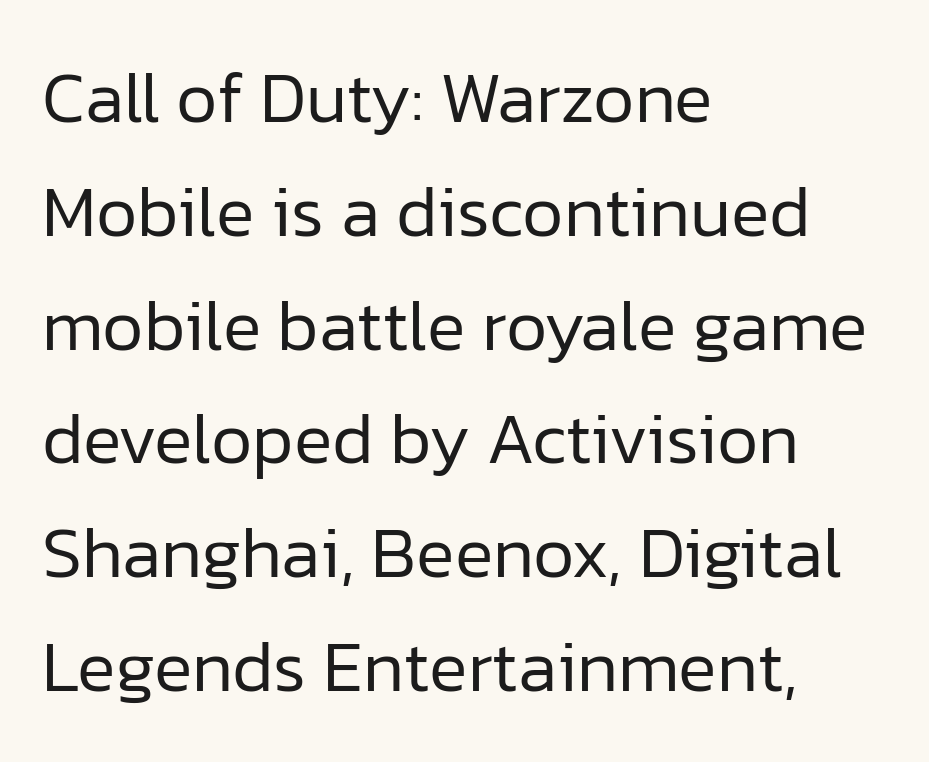
Tall strokes in this sample are plumb rather than angled. Quick note: interline space is typical. This rendering uses left alignment, leaving the right contour irregular. The passage shown is not underscored anywhere. Here the designer chose a conventional face with non-uniform glyph widths. The letters look calm and open, with moderate or lighter stems.
